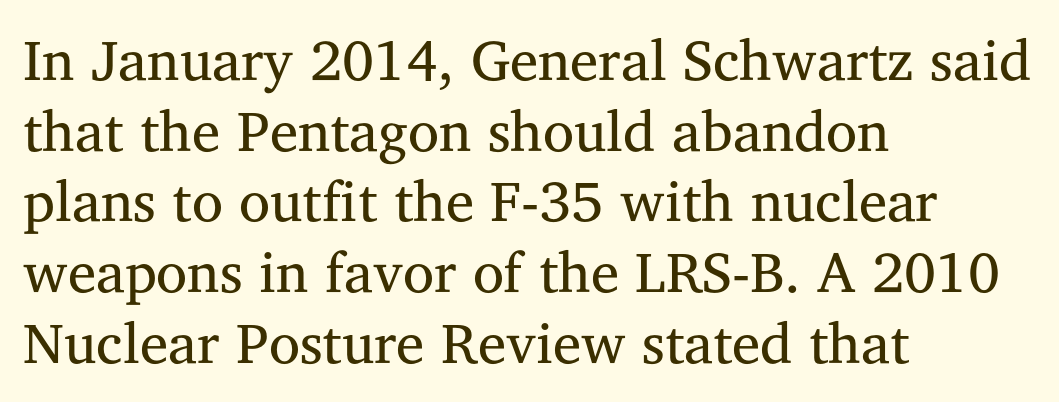
The paragraph shown leans on its left margin. Here the designer chose a conventional face with non-uniform glyph widths. The font's upright variant was chosen for this text. The weight tops out at a normal text grade. Look at the bottom of the vertical strokes: they flare into serifs here.
